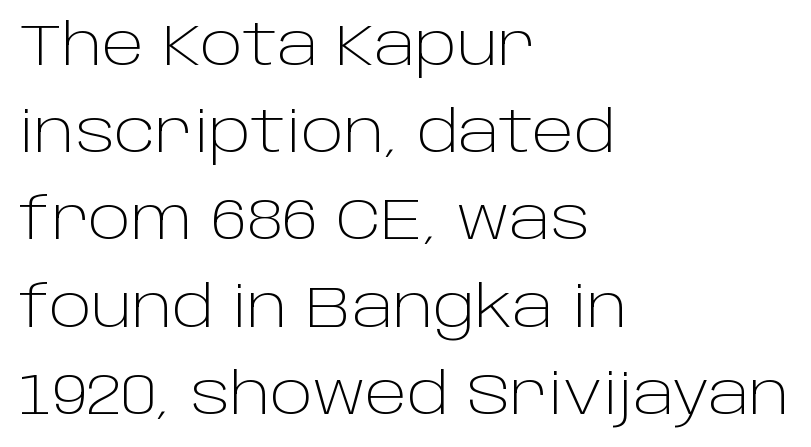
Q: Is the text bold? A: No.
Q: Is the text italic (slanted)? A: No, it is upright.
Q: Is the typeface a serif or a sans-serif typeface? A: Sans-serif.
Q: Is the text underlined? A: No.
Q: How is the paragraph aligned? A: Left-aligned.
Q: Is the spacing between letters normal or unusually wide? A: Normal.
Q: Is the spacing between lines tight, normal or loose? A: Normal.
Q: Width (condensed, normal, or wide)? A: Normal.
Q: Stroke contrast? A: Low.
Q: x-height? A: Large.
Q: Monospaced? A: No.
